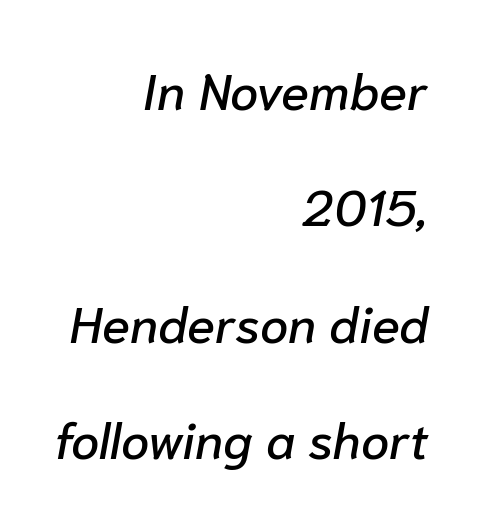
The type is set solid horizontally, with unmodified tracking. Is this a fixed-width face? No — the glyphs have proportional, varying widths. In terms of posture, this sample is oblique. The block of text is sparse from top to bottom, with ample space between rows.
